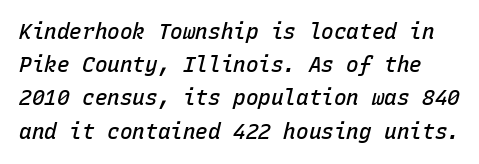
Q: Is the text bold? A: Semi-bold.
Q: Is the text italic (slanted)? A: Yes, it leans right by about 15 degrees.
Q: Is the text underlined? A: No.
Q: Is the spacing between letters normal or unusually wide? A: Normal.
Q: Is the spacing between lines tight, normal or loose? A: Normal.
